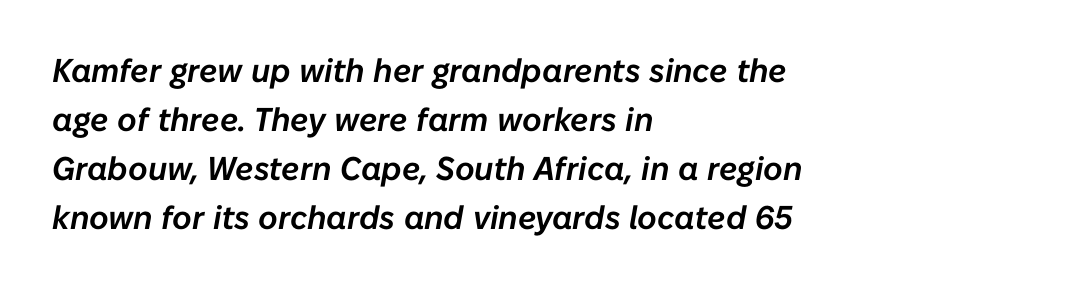
Q: Is the text italic (slanted)? A: Yes, it leans right by about 10 degrees.
Q: Is the text underlined? A: No.
Q: How is the paragraph aligned? A: Left-aligned.
Q: Is the spacing between letters normal or unusually wide? A: Normal.
Q: Is the spacing between lines tight, normal or loose? A: Normal.
Q: Width (condensed, normal, or wide)? A: Normal.
Q: Stroke contrast? A: Low.
Q: x-height? A: Medium.
Q: Monospaced? A: No.
